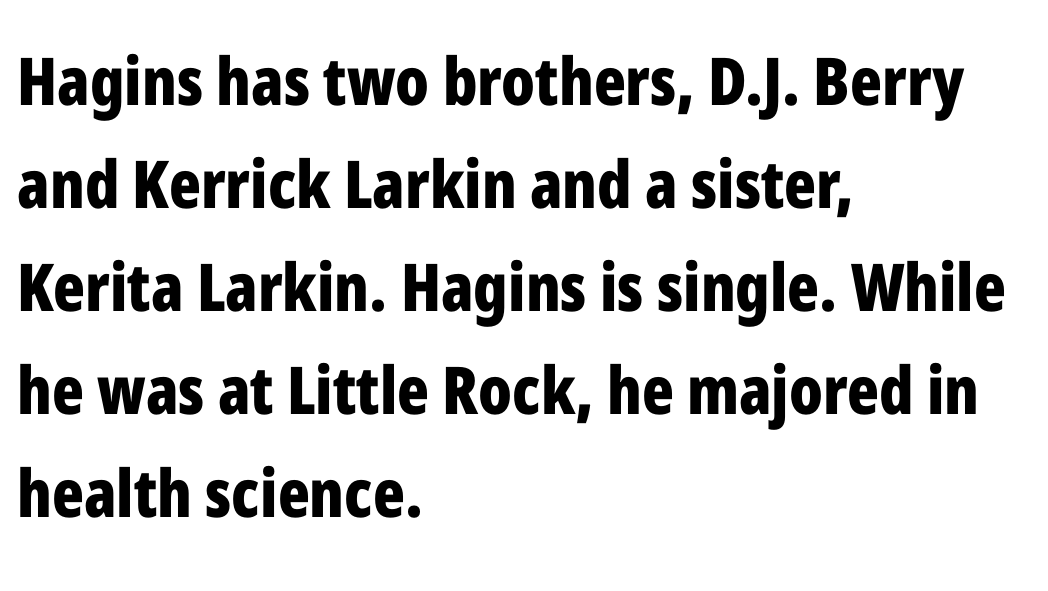
{"serif": "no", "italic": "no", "bold": "yes", "weight": "bold", "width": "condensed", "stroke_contrast": "low", "x_height": "medium", "monospaced": "no", "underline": "no", "align": "left", "line_spacing": "normal", "line_spacing_ratio": 1.56, "letter_spacing": "normal", "letter_spacing_em": 0.0, "glyph_px": 66}
